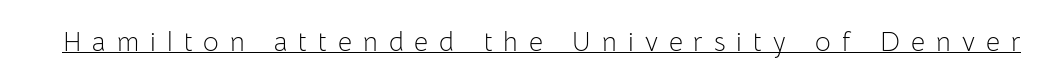
Q: Is the text bold? A: No.
Q: Is the text italic (slanted)? A: No, it is upright.
Q: Is the text underlined? A: Yes.
Q: Is the spacing between letters normal or unusually wide? A: Unusually wide.
